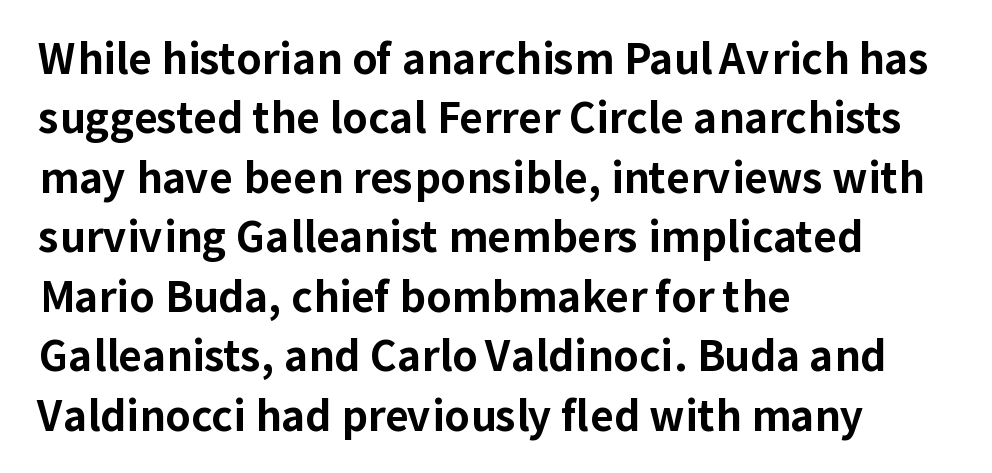
Q: Is the text bold? A: Yes.
Q: Is the text italic (slanted)? A: No, it is upright.
Q: Is the typeface a serif or a sans-serif typeface? A: Sans-serif.
Q: Is the text underlined? A: No.
Q: How is the paragraph aligned? A: Left-aligned.
Q: Is the spacing between letters normal or unusually wide? A: Normal.
Q: Is the spacing between lines tight, normal or loose? A: Normal.
Q: Width (condensed, normal, or wide)? A: Normal.
Q: Stroke contrast? A: Low.
Q: x-height? A: Medium.
Q: Monospaced? A: No.
